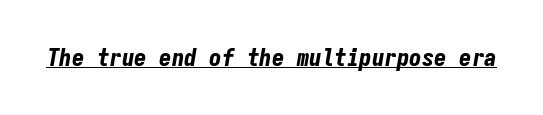
Chunky letters — that's bold for sure. Nothing unusual about the tracking: characters are spaced as the font intends. Is there an underline? Yes — a line sits under the letters. The font's italic variant was chosen for this text.
